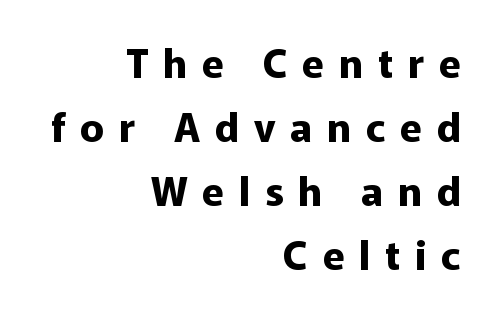
Q: Is the text bold? A: Yes.
Q: Is the text italic (slanted)? A: No, it is upright.
Q: Is the typeface a serif or a sans-serif typeface? A: Sans-serif.
Q: Is the text underlined? A: No.
Q: How is the paragraph aligned? A: Right-aligned.
Q: Is the spacing between letters normal or unusually wide? A: Unusually wide.
Q: Is the spacing between lines tight, normal or loose? A: Normal.
Q: Width (condensed, normal, or wide)? A: Normal.
Q: Stroke contrast? A: Low.
Q: x-height? A: Medium.
Q: Monospaced? A: No.
